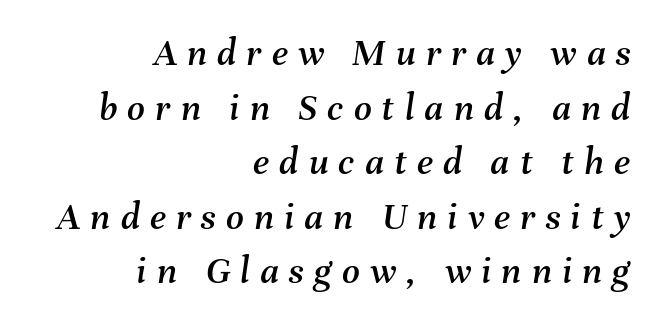
The image shows 39 px text type, italic (leaning right); set right-aligned, normal line spacing (1.4x), unusually wide letter spacing (+0.26 em), not underlined; medium stroke contrast and a medium x-height.
